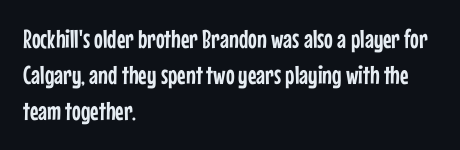
A typesetter would mark this as roman, not italic. Every row of glyphs begins at an identical x-position on the left. Descenders are the only things crossing below the line. Horizontal bands of white between lines are of average thickness.
